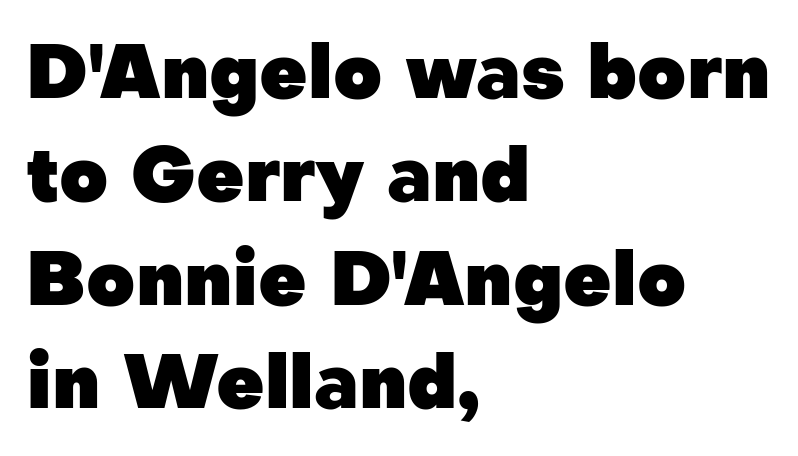
Q: Is the text bold? A: Yes.
Q: Is the text italic (slanted)? A: No, it is upright.
Q: Is the typeface a serif or a sans-serif typeface? A: Sans-serif.
Q: Is the text underlined? A: No.
Q: How is the paragraph aligned? A: Left-aligned.
Q: Is the spacing between letters normal or unusually wide? A: Normal.
Q: Is the spacing between lines tight, normal or loose? A: Normal.
Q: Width (condensed, normal, or wide)? A: Normal.
Q: Stroke contrast? A: Low.
Q: x-height? A: Medium.
Q: Monospaced? A: No.
